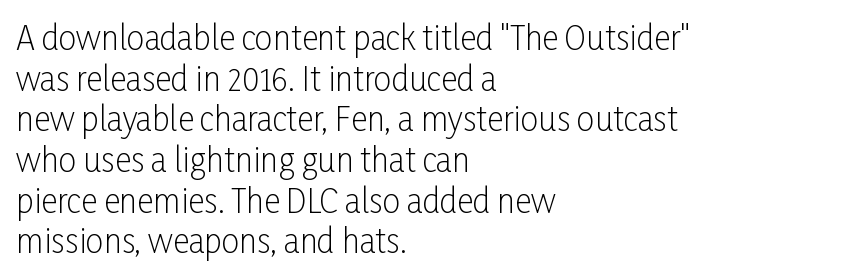
The image shows 32 px light, condensed sans-serif type, upright; set left-aligned, normal line spacing (1.27x), normal letter spacing, not underlined; low stroke contrast and a medium x-height.
